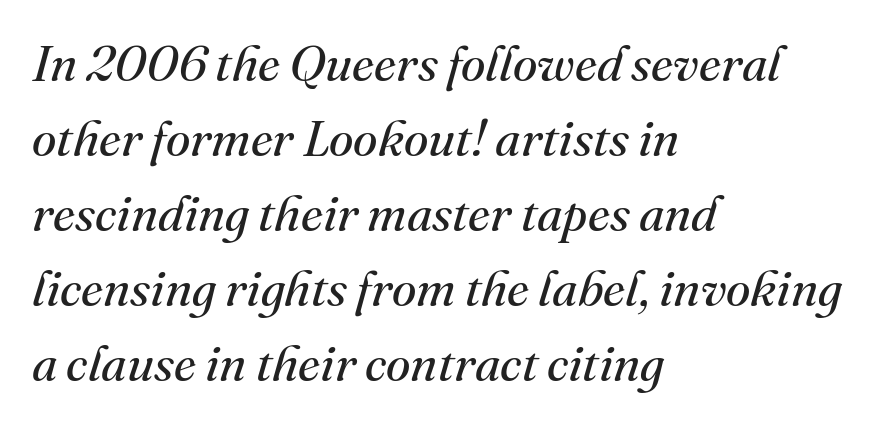
{"serif": "yes", "italic": "yes", "lean": "right", "slant_degrees": 16, "bold": "no", "weight": "regular", "width": "normal", "stroke_contrast": "medium", "x_height": "small", "monospaced": "no", "underline": "no", "align": "left", "line_spacing": "normal", "line_spacing_ratio": 1.5, "letter_spacing": "normal", "letter_spacing_em": 0.0, "glyph_px": 50}
